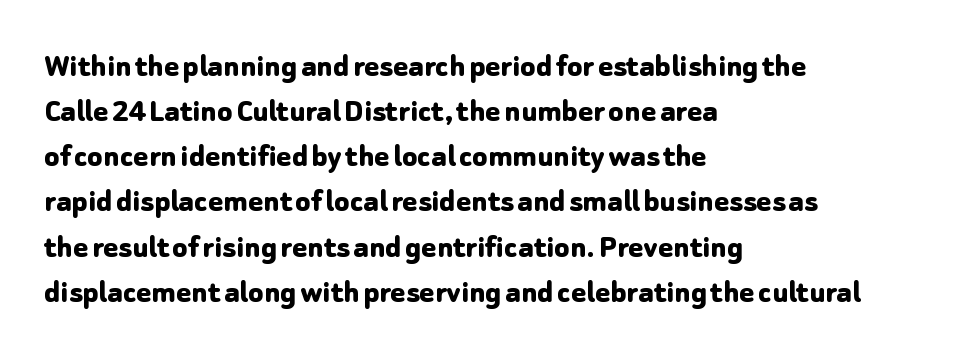
If you drew a ruler down the left edge, every line would touch it. You'd pick this weight for a headline — it's a proper bold. Letters rest on an invisible, unmarked baseline. The type family on display is of the sans-serif kind. The lettering holds an erect, upright posture throughout.
